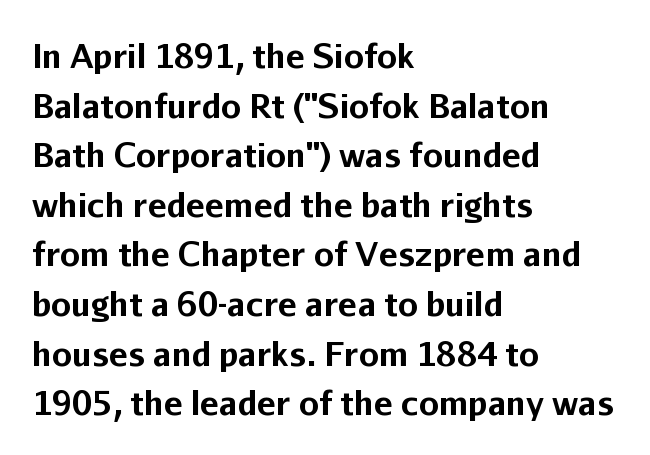
These lines keep a tight, regular rhythm from letter to letter. The block of text has a typical density, with ordinary space between rows. The ragged edge is on the right, which tells us the setting is flush left. Words float on clear page, feet unadorned. The strokes are fattened all the way to bold.
